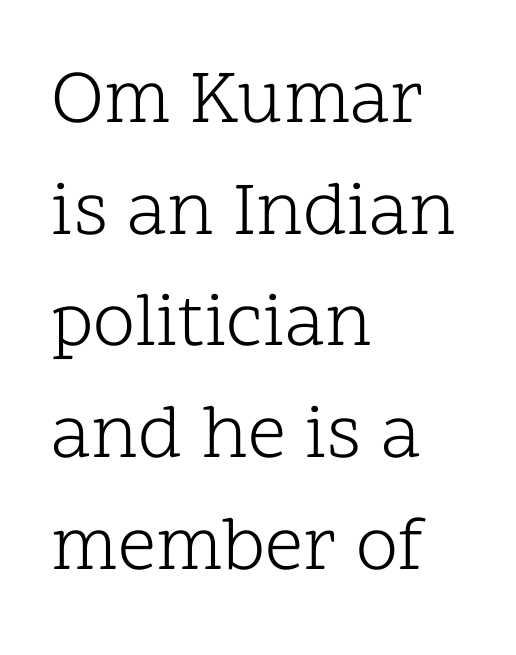
Q: Is the text bold? A: No.
Q: Is the text italic (slanted)? A: No, it is upright.
Q: Is the typeface a serif or a sans-serif typeface? A: Serif.
Q: Is the text underlined? A: No.
Q: How is the paragraph aligned? A: Left-aligned.
Q: Is the spacing between letters normal or unusually wide? A: Normal.
Q: Is the spacing between lines tight, normal or loose? A: Normal.
Q: Width (condensed, normal, or wide)? A: Normal.
Q: Stroke contrast? A: Low.
Q: x-height? A: Medium.
Q: Monospaced? A: No.
